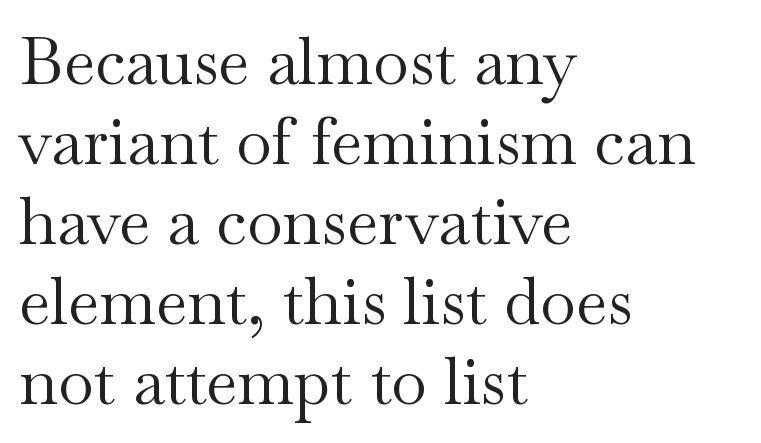
The image shows 65 px regular-weight, wide serif type, upright; set left-aligned, line spacing 1.23x, normal letter spacing, not underlined; medium stroke contrast and a small x-height.
